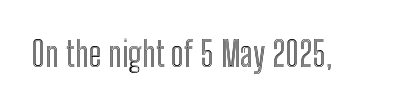
{"italic": "no", "width": "condensed", "x_height": "medium", "monospaced": "no", "underline": "no", "letter_spacing": "normal", "letter_spacing_em": 0.0, "glyph_px": 35}
